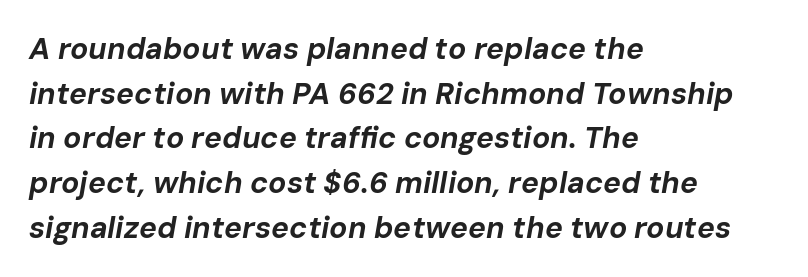
{"italic": "yes", "lean": "right", "slant_degrees": 10, "bold": "yes", "weight": "bold", "width": "normal", "stroke_contrast": "low", "x_height": "medium", "monospaced": "no", "underline": "no", "align": "left", "line_spacing": "normal", "line_spacing_ratio": 1.49, "letter_spacing": "normal", "letter_spacing_em": 0.0, "glyph_px": 30}
